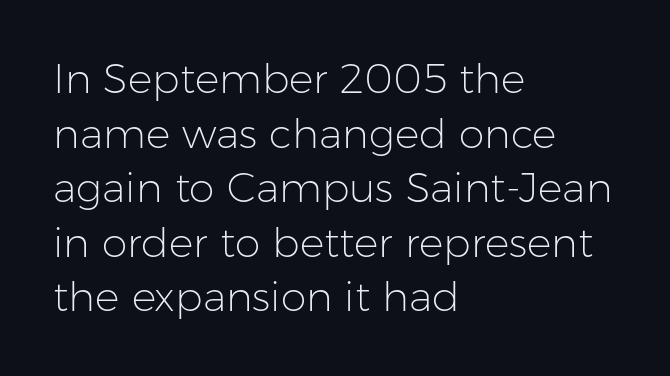
{"serif": "no", "italic": "no", "bold": "no", "weight": "light", "width": "normal", "stroke_contrast": "low", "x_height": "medium", "monospaced": "no", "underline": "no", "align": "left", "line_spacing": "normal", "line_spacing_ratio": 1.33, "letter_spacing": "normal", "letter_spacing_em": 0.0, "glyph_px": 41}
